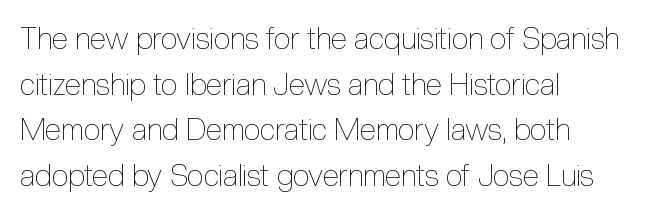
{"italic": "no", "bold": "no", "weight": "thin", "width": "condensed", "x_height": "medium", "monospaced": "no", "underline": "no", "align": "left", "line_spacing": "normal", "line_spacing_ratio": 1.52, "letter_spacing": "normal", "letter_spacing_em": 0.0, "glyph_px": 30}
